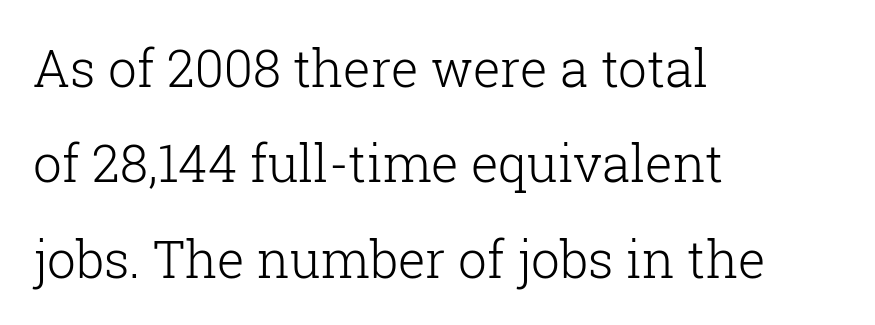
Q: Is the text bold? A: No.
Q: Is the text italic (slanted)? A: No, it is upright.
Q: Is the typeface a serif or a sans-serif typeface? A: Serif.
Q: Is the text underlined? A: No.
Q: How is the paragraph aligned? A: Left-aligned.
Q: Is the spacing between letters normal or unusually wide? A: Normal.
Q: Width (condensed, normal, or wide)? A: Normal.
Q: Stroke contrast? A: Low.
Q: x-height? A: Medium.
Q: Monospaced? A: No.
